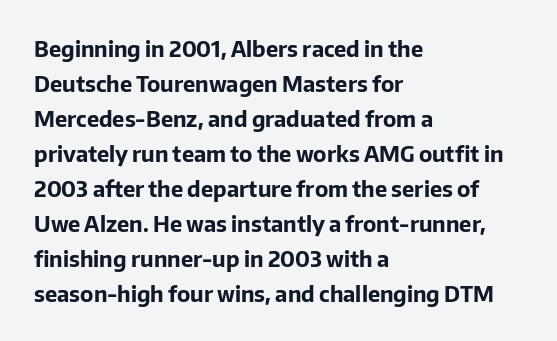
The image shows 22 px bold type, upright; set left-aligned, normal line spacing (1.59x), normal letter spacing, not underlined.
